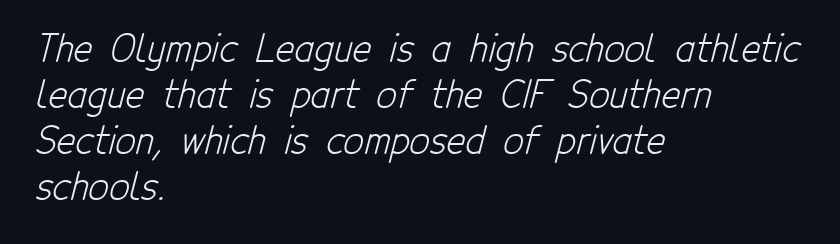
{"serif": "no", "bold": "no", "weight": "light", "width": "condensed", "stroke_contrast": "low", "x_height": "medium", "monospaced": "no", "underline": "no", "align": "left", "line_spacing": "normal", "line_spacing_ratio": 1.28, "letter_spacing": "normal", "letter_spacing_em": 0.0, "glyph_px": 36}
